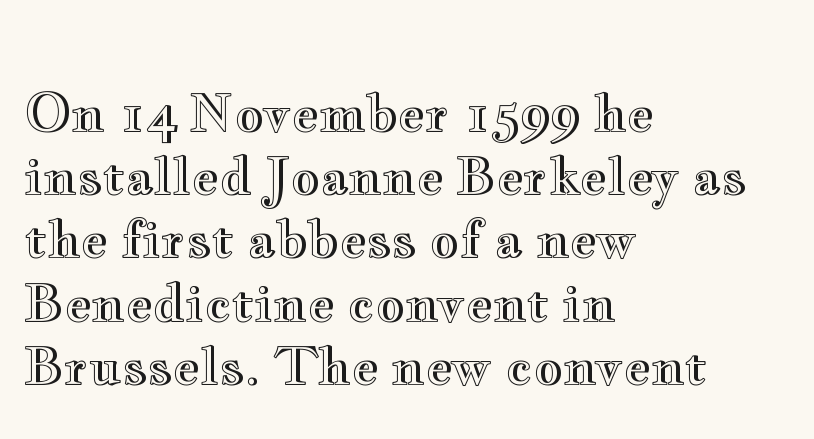
Q: Is the text italic (slanted)? A: No, it is upright.
Q: Is the text underlined? A: No.
Q: How is the paragraph aligned? A: Left-aligned.
Q: Is the spacing between letters normal or unusually wide? A: Normal.
Q: Width (condensed, normal, or wide)? A: Wide.
Q: x-height? A: Small.
Q: Monospaced? A: No.
